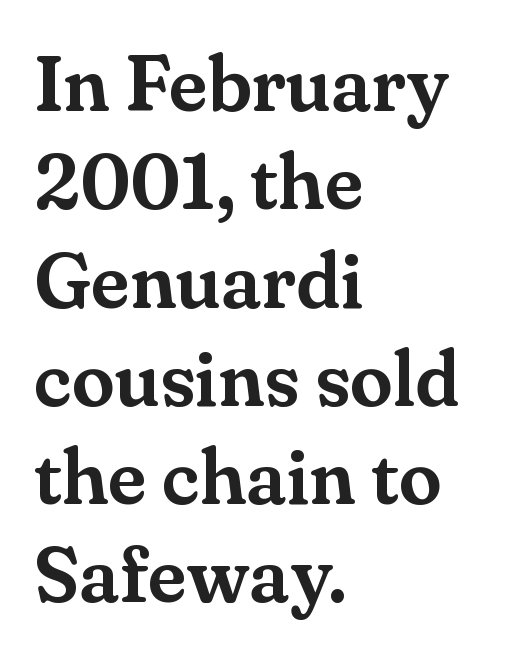
Q: Is the text italic (slanted)? A: No, it is upright.
Q: Is the typeface a serif or a sans-serif typeface? A: Serif.
Q: Is the text underlined? A: No.
Q: How is the paragraph aligned? A: Left-aligned.
Q: Is the spacing between letters normal or unusually wide? A: Normal.
Q: Is the spacing between lines tight, normal or loose? A: Normal.
Q: Width (condensed, normal, or wide)? A: Normal.
Q: Stroke contrast? A: Medium.
Q: x-height? A: Small.
Q: Monospaced? A: No.
